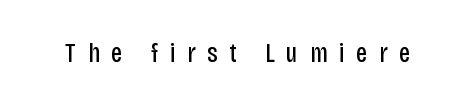
{"serif": "no", "italic": "no", "bold": "no", "weight": "regular", "width": "condensed", "stroke_contrast": "low", "x_height": "large", "monospaced": "no", "underline": "no", "letter_spacing": "wide", "letter_spacing_em": 0.42, "glyph_px": 28}
